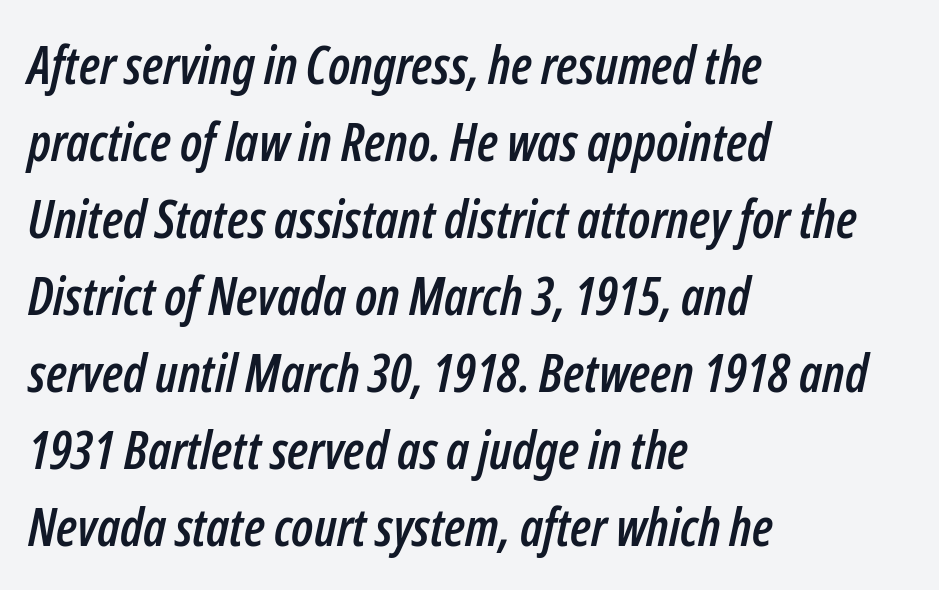
{"italic": "yes", "lean": "right", "slant_degrees": 12, "width": "condensed", "stroke_contrast": "low", "x_height": "medium", "monospaced": "no", "underline": "no", "align": "left", "line_spacing": "normal", "line_spacing_ratio": 1.48, "letter_spacing": "normal", "letter_spacing_em": 0.0, "glyph_px": 52}
